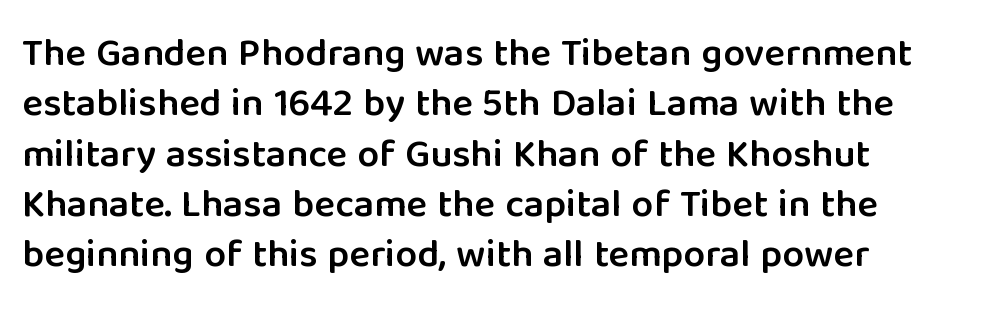
The sample has been set in demibold, a notch under bold. Note: no serifs on the glyphs. The letters advance in unequal steps, a hallmark of proportional type. Underlining? Definitely not there. You could call the tracking neutral — neither tight nor loose. These lines sit exactly where default settings would place them.
